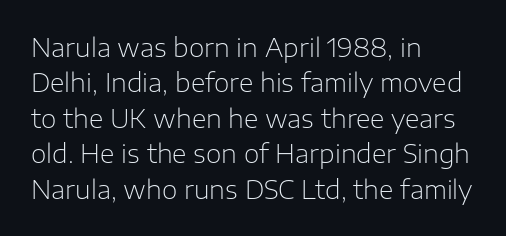
{"italic": "no", "bold": "no", "underline": "no", "align": "left", "line_spacing": "normal", "line_spacing_ratio": 1.42, "letter_spacing": "normal", "letter_spacing_em": 0.0, "glyph_px": 25}
